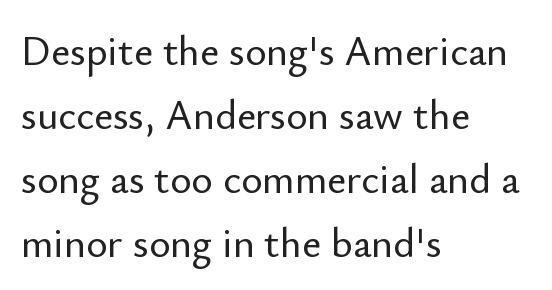
Q: Is the text italic (slanted)? A: No, it is upright.
Q: Is the typeface a serif or a sans-serif typeface? A: Sans-serif.
Q: Is the text underlined? A: No.
Q: How is the paragraph aligned? A: Left-aligned.
Q: Is the spacing between letters normal or unusually wide? A: Normal.
Q: Is the spacing between lines tight, normal or loose? A: Normal.
Q: Width (condensed, normal, or wide)? A: Normal.
Q: Stroke contrast? A: Low.
Q: x-height? A: Small.
Q: Monospaced? A: No.
